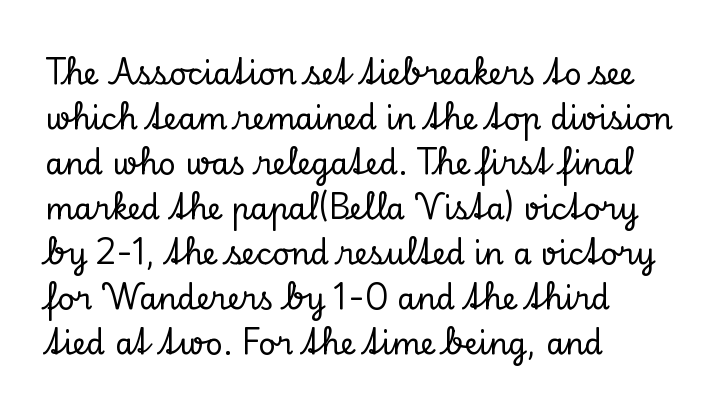
{"italic": "no", "width": "normal", "stroke_contrast": "low", "x_height": "small", "monospaced": "no", "underline": "no", "align": "left", "line_spacing": "normal", "line_spacing_ratio": 1.5, "letter_spacing": "normal", "letter_spacing_em": 0.0, "glyph_px": 30}
